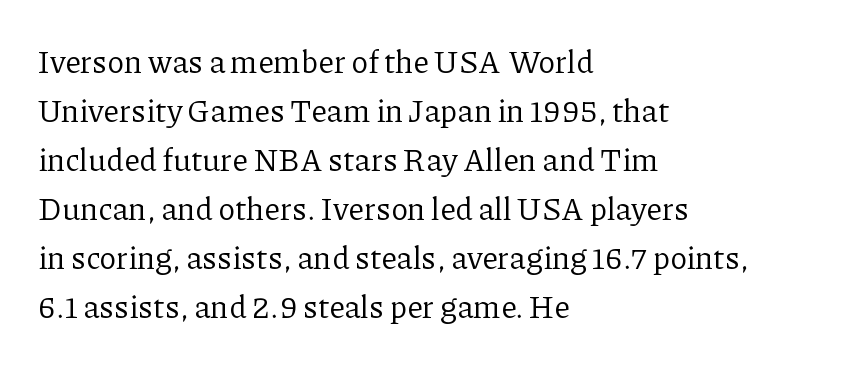
Q: Is the text bold? A: No.
Q: Is the text italic (slanted)? A: No, it is upright.
Q: Is the typeface a serif or a sans-serif typeface? A: Serif.
Q: Is the text underlined? A: No.
Q: How is the paragraph aligned? A: Left-aligned.
Q: Is the spacing between letters normal or unusually wide? A: Normal.
Q: Is the spacing between lines tight, normal or loose? A: Normal.
Q: Width (condensed, normal, or wide)? A: Normal.
Q: Stroke contrast? A: Low.
Q: x-height? A: Medium.
Q: Monospaced? A: No.
